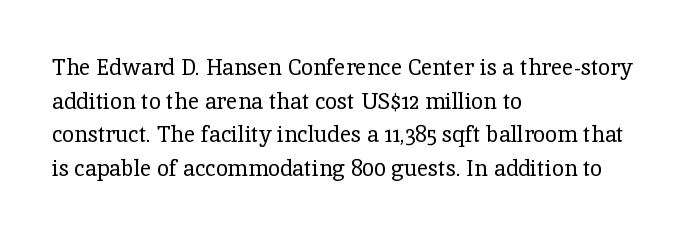
{"italic": "no", "bold": "no", "underline": "no", "align": "left", "line_spacing": "normal", "line_spacing_ratio": 1.53, "letter_spacing": "normal", "letter_spacing_em": 0.0, "glyph_px": 22}
